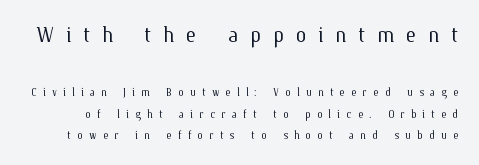
Size contrast runs from large at the top to small at the bottom. The typesetting does not lean heavy: it is not bold. The specimen reads as upright at a glance. Underline: absent. The leading is moderate, giving the passage an even texture. Display-style spreading of the glyphs; the letterfit is very open.
